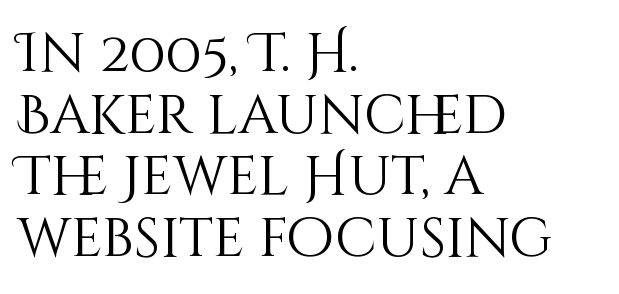
The image shows 55 px light type, upright; set left-aligned, tight line spacing (1.12x), normal letter spacing, not underlined; medium stroke contrast and a large x-height.
